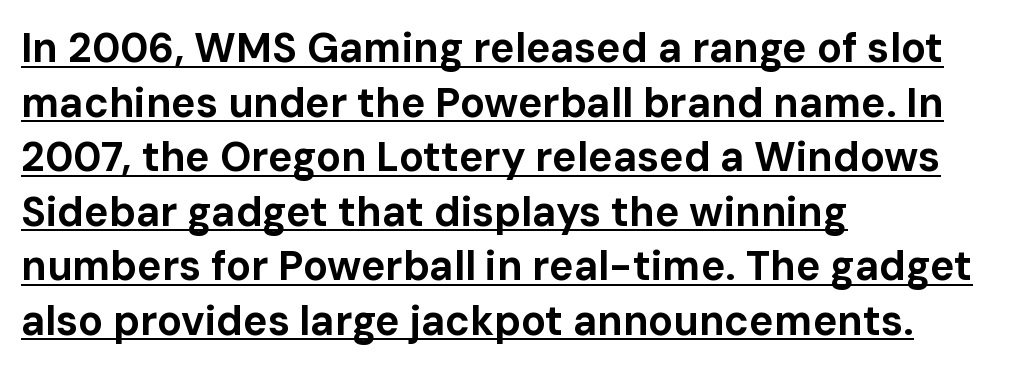
{"serif": "no", "italic": "no", "bold": "yes", "weight": "bold", "width": "normal", "stroke_contrast": "low", "x_height": "medium", "monospaced": "no", "underline": "yes", "align": "left", "line_spacing": "normal", "line_spacing_ratio": 1.33, "letter_spacing": "normal", "letter_spacing_em": 0.0, "glyph_px": 41}
